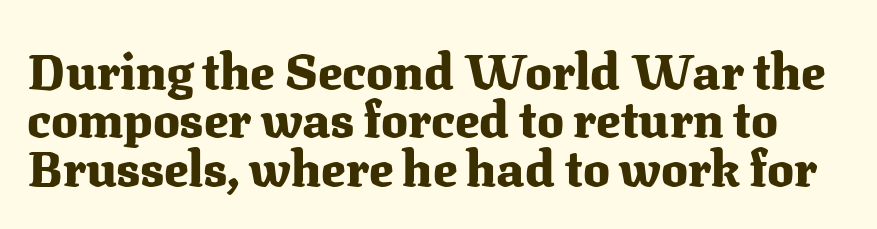
The image shows 50 px heavy serif type, upright; set tight line spacing (0.97x), normal letter spacing, not underlined; medium stroke contrast and a medium x-height.
